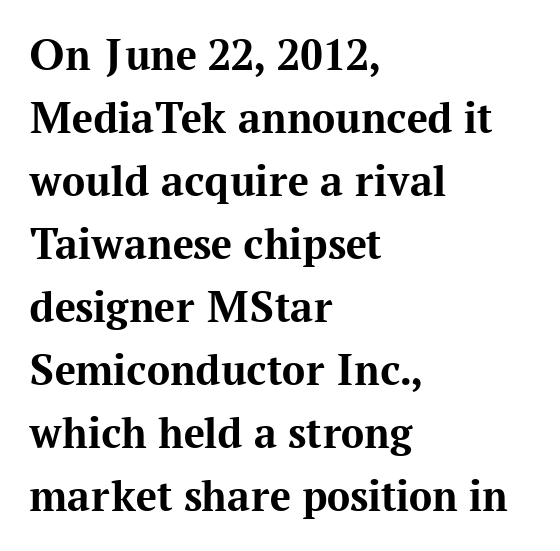
{"serif": "yes", "italic": "no", "bold": "yes", "weight": "bold", "width": "normal", "stroke_contrast": "medium", "x_height": "medium", "monospaced": "no", "underline": "no", "align": "left", "line_spacing": "normal", "line_spacing_ratio": 1.37, "letter_spacing": "normal", "letter_spacing_em": 0.0, "glyph_px": 46}
